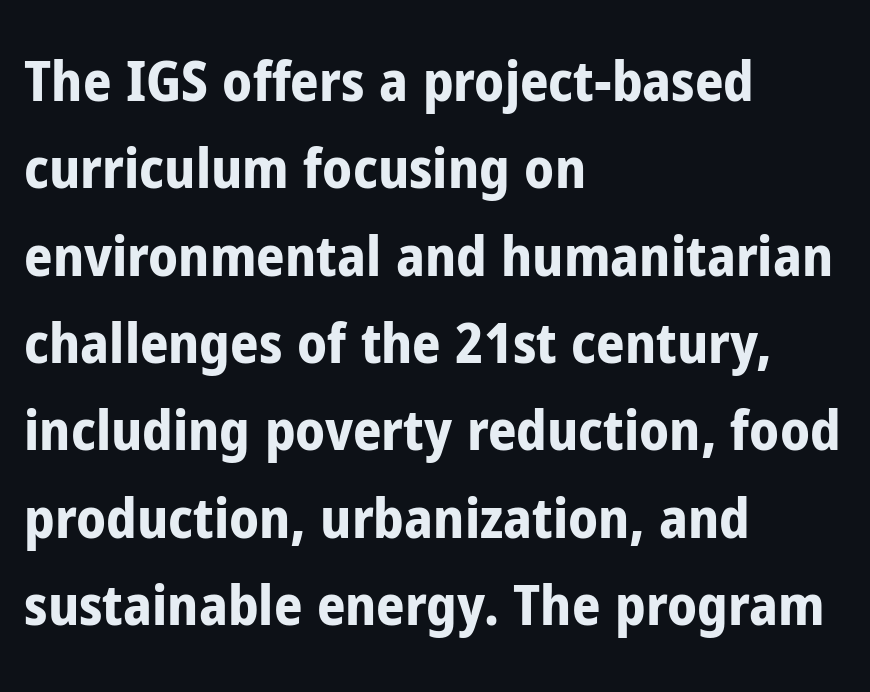
The line texture is even and compact thanks to regular tracking. Every row of glyphs begins at an identical x-position on the left. Clear beneath every line of the passage. This rendering employs a face without finishing strokes, i.e., a sans-serif.
